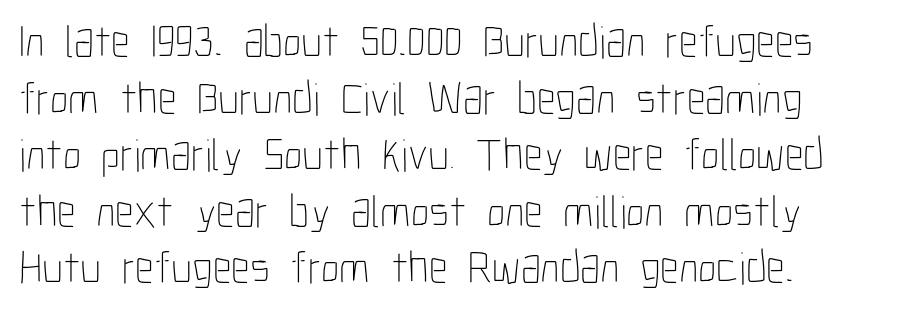
{"italic": "no", "bold": "no", "weight": "thin", "width": "condensed", "stroke_contrast": "low", "x_height": "medium", "monospaced": "no", "underline": "no", "line_spacing_ratio": 1.23, "letter_spacing": "normal", "letter_spacing_em": 0.0, "glyph_px": 46}
